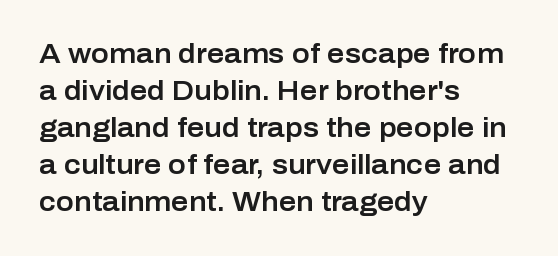
A typesetter would call this zero additional tracking. Notice how descenders clear the ascenders below comfortably — that's standard leading. Ordinary non-slanted type is in use. Letters rest on an invisible, unmarked baseline.
